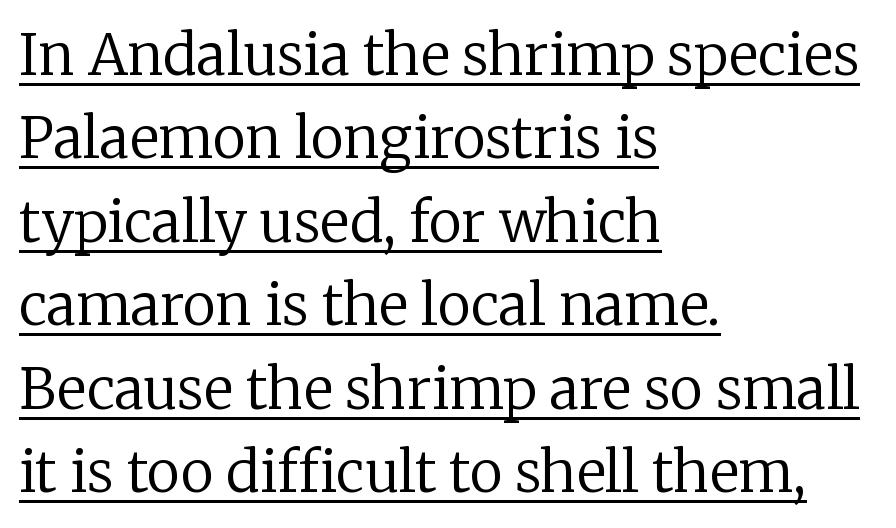
Q: Is the text bold? A: No.
Q: Is the text italic (slanted)? A: No, it is upright.
Q: Is the typeface a serif or a sans-serif typeface? A: Serif.
Q: Is the text underlined? A: Yes.
Q: How is the paragraph aligned? A: Left-aligned.
Q: Is the spacing between letters normal or unusually wide? A: Normal.
Q: Is the spacing between lines tight, normal or loose? A: Normal.
Q: Width (condensed, normal, or wide)? A: Normal.
Q: Stroke contrast? A: Low.
Q: x-height? A: Medium.
Q: Monospaced? A: No.
